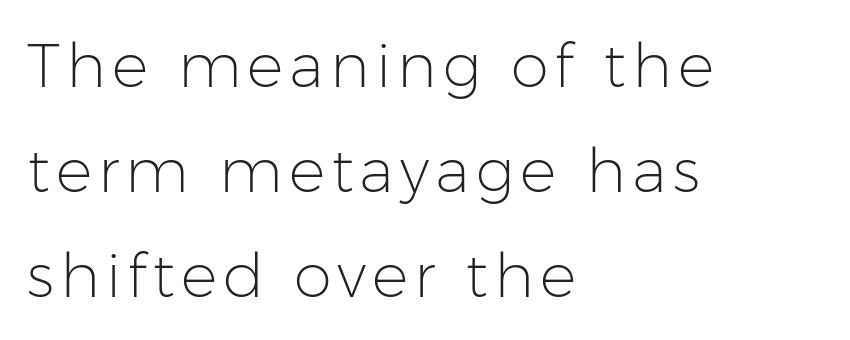
{"serif": "no", "italic": "no", "bold": "no", "weight": "light", "width": "normal", "stroke_contrast": "low", "x_height": "medium", "monospaced": "no", "underline": "no", "align": "left", "line_spacing_ratio": 1.72, "glyph_px": 61}
